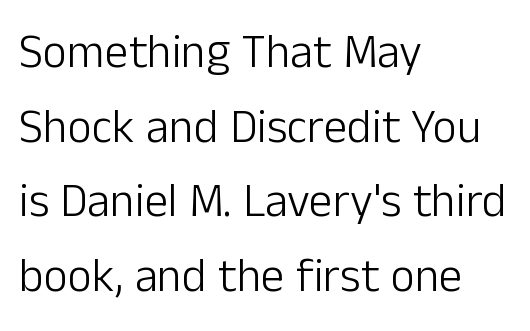
{"serif": "no", "italic": "no", "bold": "no", "weight": "light", "width": "normal", "stroke_contrast": "low", "x_height": "medium", "monospaced": "no", "underline": "no", "align": "left", "line_spacing": "normal", "line_spacing_ratio": 1.59, "letter_spacing": "normal", "letter_spacing_em": 0.0, "glyph_px": 47}
